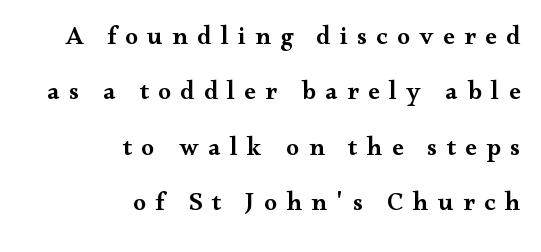
The image shows 26 px text type, upright; set right-aligned, loose line spacing (2.13x), unusually wide letter spacing (+0.36 em), not underlined.
